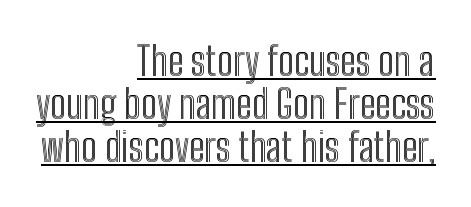
Q: Is the text italic (slanted)? A: No, it is upright.
Q: Is the text underlined? A: Yes.
Q: How is the paragraph aligned? A: Right-aligned.
Q: Is the spacing between letters normal or unusually wide? A: Normal.
Q: Is the spacing between lines tight, normal or loose? A: Tight.
Q: Width (condensed, normal, or wide)? A: Condensed.
Q: x-height? A: Medium.
Q: Monospaced? A: No.
